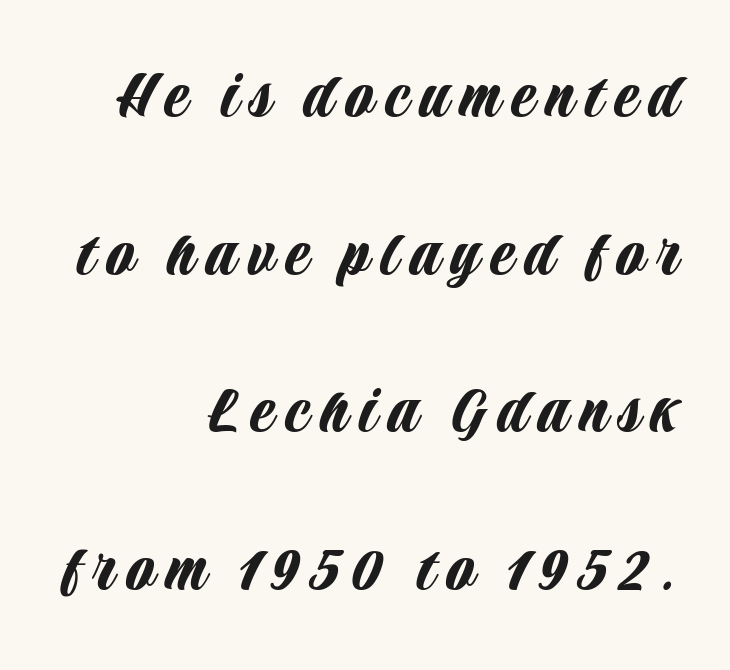
{"serif": "no", "width": "condensed", "stroke_contrast": "low", "x_height": "large", "monospaced": "no", "underline": "no", "align": "right", "line_spacing": "loose", "line_spacing_ratio": 2.19, "glyph_px": 72}
